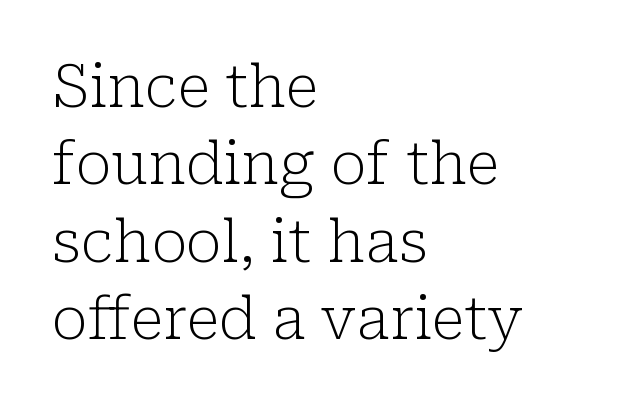
The typeface chosen for these lines features serifs. Descenders are the only things crossing below the line. No extra ink here — the face is not bold. Casual observation: everything's shoved over to the left.
